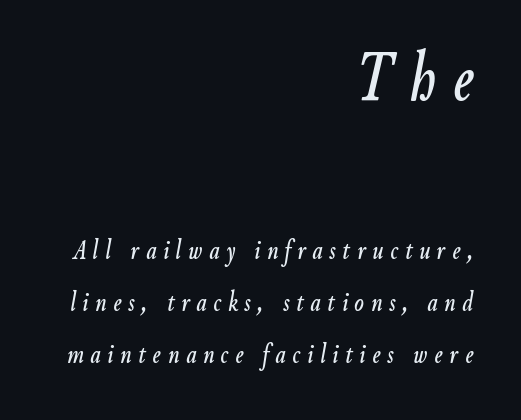
The image shows 71 px condensed type, italic (leaning right); set right-aligned, line spacing 1.87x, unusually wide letter spacing (+0.24 em), not underlined; the first (top) block is 2.54x larger; low stroke contrast and a small x-height.
